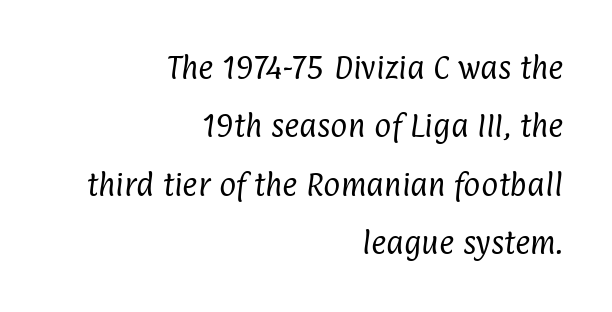
Q: Is the text bold? A: No.
Q: Is the text underlined? A: No.
Q: How is the paragraph aligned? A: Right-aligned.
Q: Is the spacing between letters normal or unusually wide? A: Normal.
Q: Is the spacing between lines tight, normal or loose? A: Loose.
